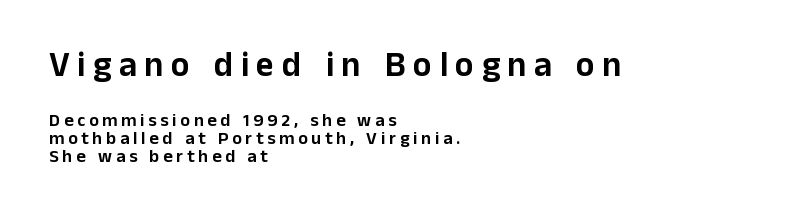
{"serif": "no", "italic": "no", "width": "normal", "stroke_contrast": "low", "x_height": "medium", "monospaced": "no", "underline": "no", "align": "left", "line_spacing": "tight", "line_spacing_ratio": 1.0, "letter_spacing": "wide", "letter_spacing_em": 0.21, "larger_block": "first", "size_ratio": 1.94, "glyph_px": 35}
